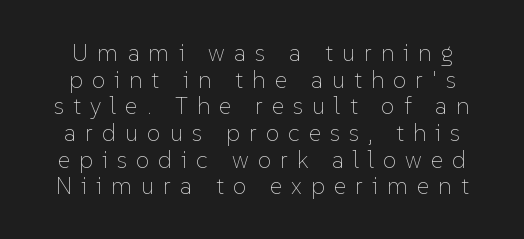
The passage shown is not underscored anywhere. The rendering inserts visible extra space after every character. The type sits square on the baseline with zero lean. If you measured baseline to baseline, you'd find a short distance. A light-to-regular cut is what we see here.
